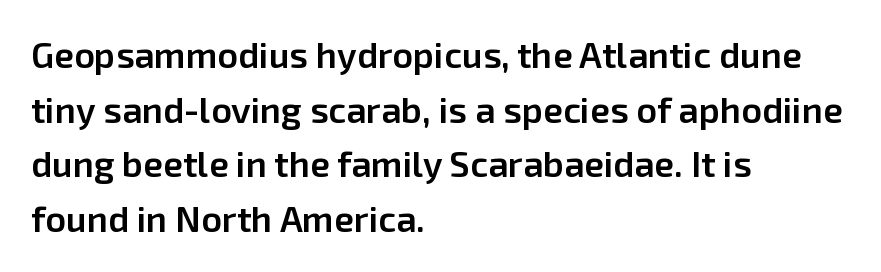
{"serif": "no", "italic": "no", "bold": "semi", "weight": "semibold", "width": "normal", "stroke_contrast": "low", "x_height": "medium", "monospaced": "no", "underline": "no", "align": "left", "line_spacing": "normal", "line_spacing_ratio": 1.52, "letter_spacing": "normal", "letter_spacing_em": 0.0, "glyph_px": 36}
